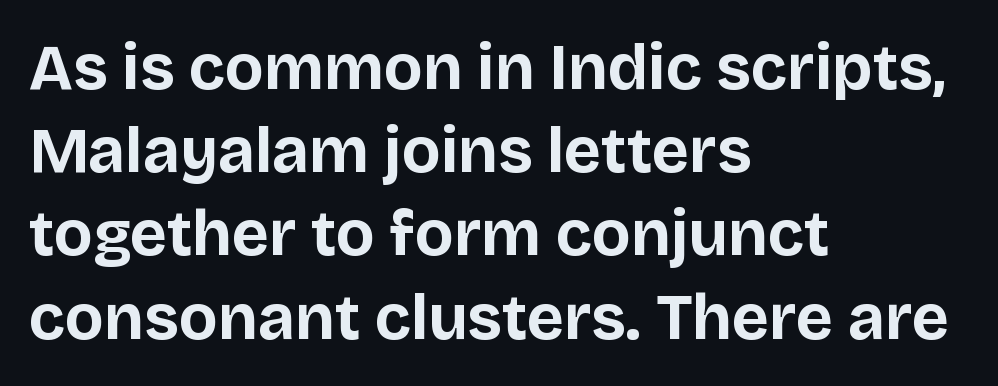
The image shows 64 px bold sans-serif type, upright; set left-aligned, normal line spacing (1.3x), normal letter spacing, not underlined; low stroke contrast and a large x-height.
